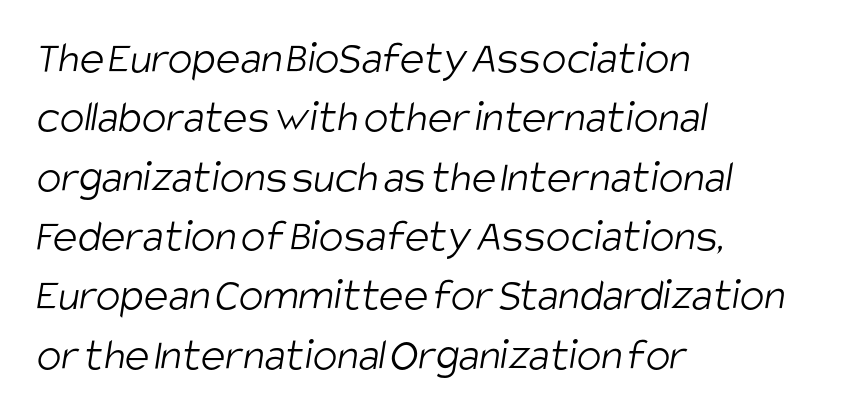
The image shows 46 px light, condensed sans-serif type; set left-aligned, normal line spacing (1.29x), normal letter spacing, not underlined; low stroke contrast and a large x-height.
